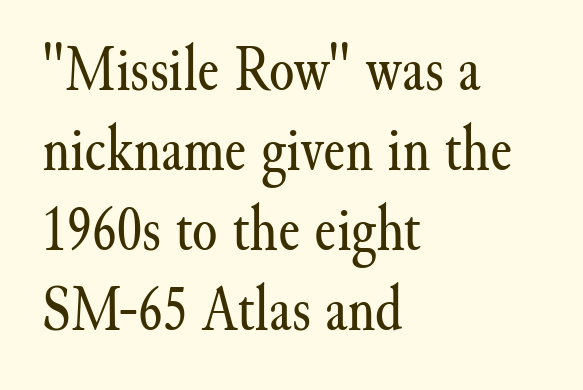
Q: Is the text bold? A: No.
Q: Is the text italic (slanted)? A: No, it is upright.
Q: Is the typeface a serif or a sans-serif typeface? A: Serif.
Q: Is the text underlined? A: No.
Q: How is the paragraph aligned? A: Left-aligned.
Q: Is the spacing between letters normal or unusually wide? A: Normal.
Q: Width (condensed, normal, or wide)? A: Normal.
Q: Stroke contrast? A: Medium.
Q: x-height? A: Small.
Q: Monospaced? A: No.
